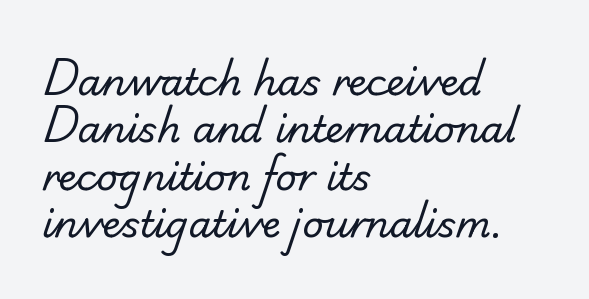
Q: Is the text bold? A: No.
Q: Is the typeface a serif or a sans-serif typeface? A: Sans-serif.
Q: Is the text underlined? A: No.
Q: How is the paragraph aligned? A: Left-aligned.
Q: Is the spacing between letters normal or unusually wide? A: Normal.
Q: Is the spacing between lines tight, normal or loose? A: Normal.
Q: Width (condensed, normal, or wide)? A: Normal.
Q: Stroke contrast? A: Low.
Q: x-height? A: Small.
Q: Monospaced? A: No.
